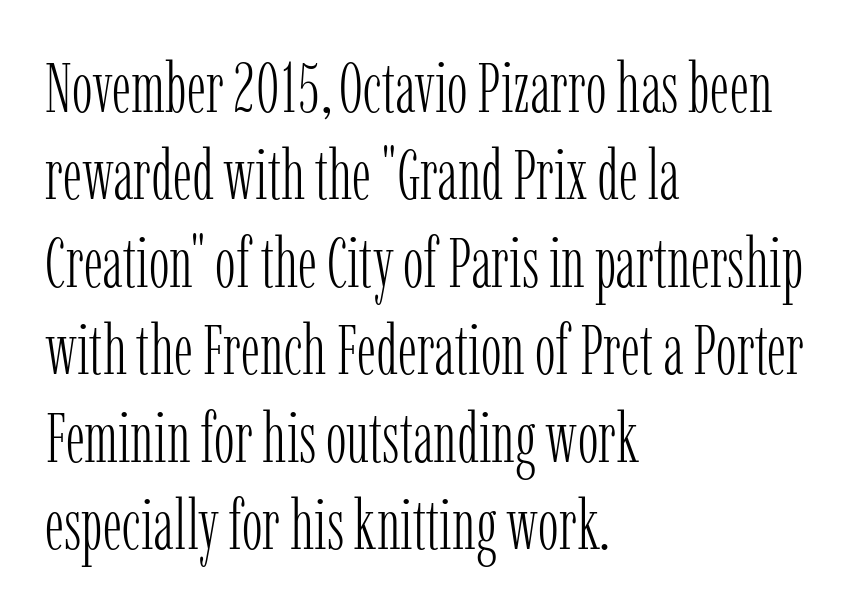
Q: Is the text bold? A: No.
Q: Is the text italic (slanted)? A: No, it is upright.
Q: Is the typeface a serif or a sans-serif typeface? A: Serif.
Q: Is the text underlined? A: No.
Q: How is the paragraph aligned? A: Left-aligned.
Q: Is the spacing between letters normal or unusually wide? A: Normal.
Q: Is the spacing between lines tight, normal or loose? A: Normal.
Q: Width (condensed, normal, or wide)? A: Condensed.
Q: Stroke contrast? A: Low.
Q: x-height? A: Medium.
Q: Monospaced? A: No.
